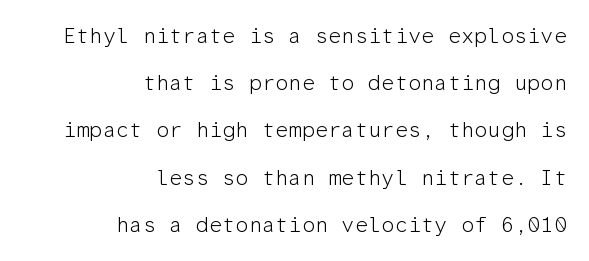
The image shows 21 px text type, upright; set right-aligned, loose line spacing (2.25x), normal letter spacing, not underlined.
